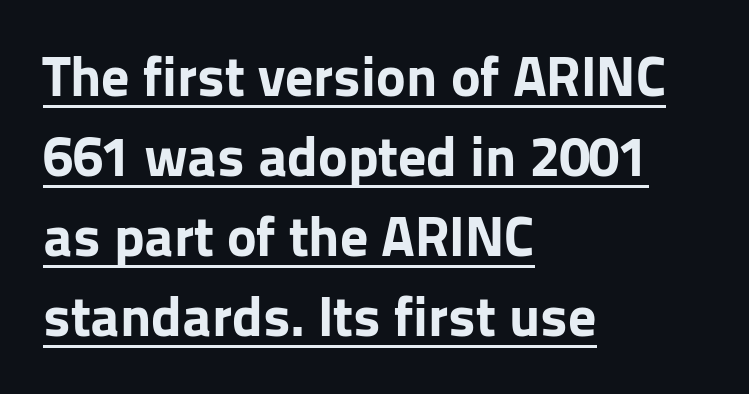
Q: Is the text bold? A: Yes.
Q: Is the text italic (slanted)? A: No, it is upright.
Q: Is the typeface a serif or a sans-serif typeface? A: Sans-serif.
Q: Is the text underlined? A: Yes.
Q: How is the paragraph aligned? A: Left-aligned.
Q: Is the spacing between letters normal or unusually wide? A: Normal.
Q: Is the spacing between lines tight, normal or loose? A: Normal.
Q: Width (condensed, normal, or wide)? A: Normal.
Q: Stroke contrast? A: Low.
Q: x-height? A: Medium.
Q: Monospaced? A: No.
